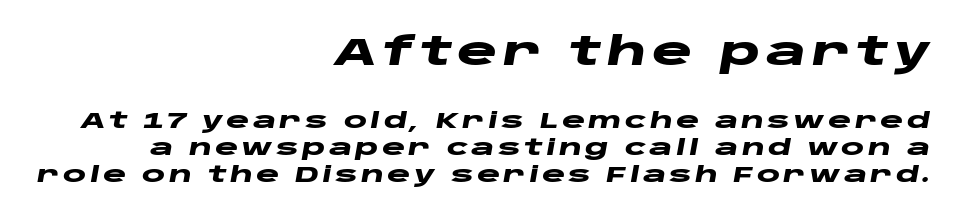
Q: Is the text bold? A: Yes.
Q: Is the text italic (slanted)? A: Yes, it leans right by about 10 degrees.
Q: Is the text underlined? A: No.
Q: How is the paragraph aligned? A: Right-aligned.
Q: Which block of text is set in a larger size, the first (top) or the second (bottom)? A: The first (top) one.
Q: Width (condensed, normal, or wide)? A: Wide.
Q: Stroke contrast? A: Low.
Q: x-height? A: Large.
Q: Monospaced? A: No.
